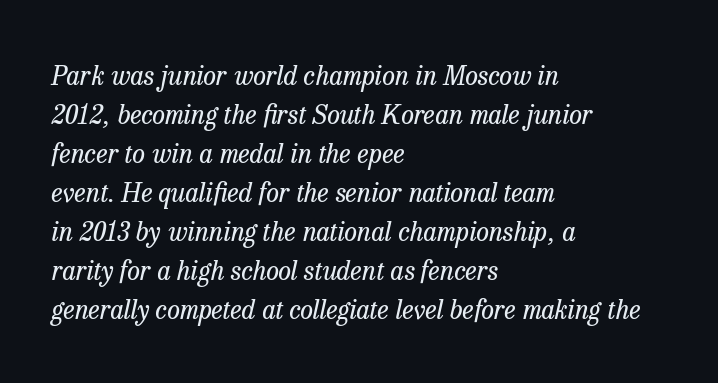
The image shows 26 px text type, italic (leaning right); set left-aligned, normal line spacing (1.5x), normal letter spacing, not underlined.
